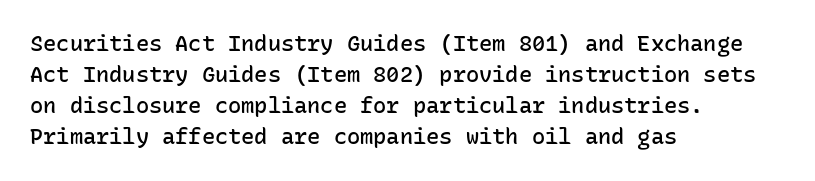
{"italic": "no", "bold": "semi", "underline": "no", "align": "left", "line_spacing": "normal", "line_spacing_ratio": 1.41, "letter_spacing": "normal", "letter_spacing_em": 0.0, "glyph_px": 22}
